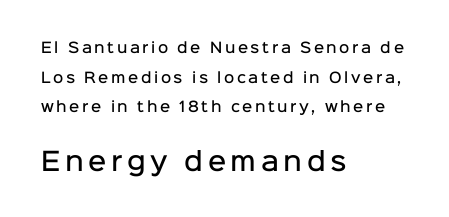
Q: Is the text bold? A: Semi-bold.
Q: Is the text italic (slanted)? A: No, it is upright.
Q: Is the text underlined? A: No.
Q: How is the paragraph aligned? A: Left-aligned.
Q: Is the spacing between lines tight, normal or loose? A: Loose.
Q: Which block of text is set in a larger size, the first (top) or the second (bottom)? A: The second (bottom) one.
